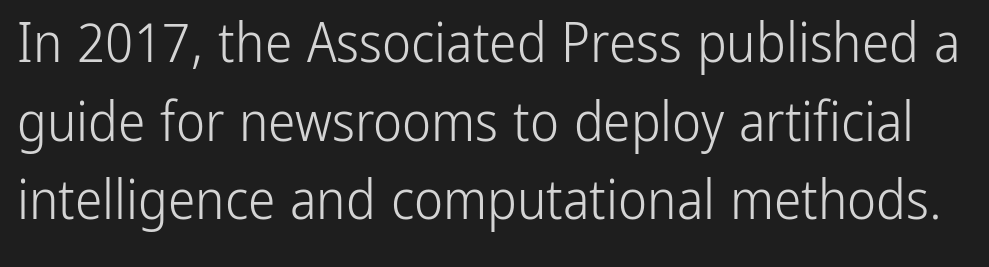
The image shows 55 px light, condensed sans-serif type, upright; set normal line spacing (1.43x), normal letter spacing, not underlined; low stroke contrast and a medium x-height.
